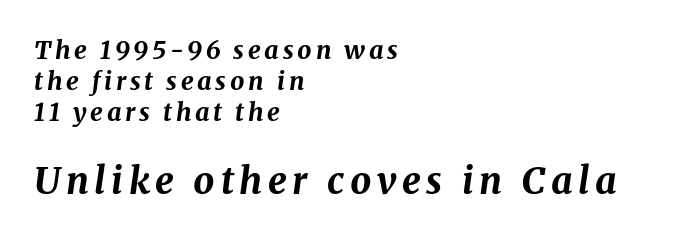
{"italic": "yes", "lean": "right", "slant_degrees": 8, "bold": "yes", "weight": "bold", "width": "normal", "stroke_contrast": "medium", "x_height": "medium", "monospaced": "no", "underline": "no", "align": "left", "line_spacing_ratio": 1.24, "larger_block": "second", "size_ratio": 1.48, "glyph_px": 37}
